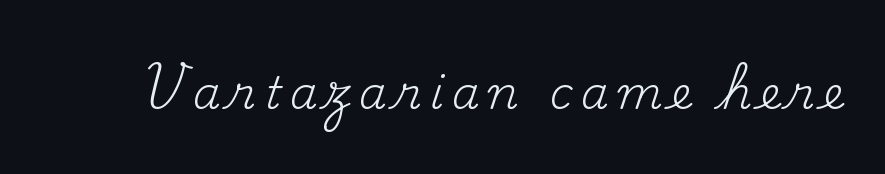
Q: Is the text bold? A: No.
Q: Is the text italic (slanted)? A: Yes.
Q: Is the typeface a serif or a sans-serif typeface? A: Serif.
Q: Is the text underlined? A: No.
Q: Width (condensed, normal, or wide)? A: Normal.
Q: Stroke contrast? A: Medium.
Q: x-height? A: Small.
Q: Monospaced? A: No.
